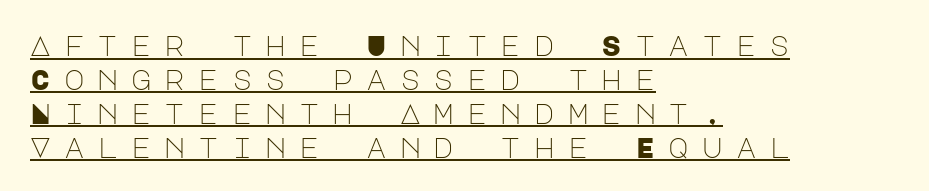
The image shows 28 px light sans-serif type, upright; set left-aligned, line spacing 1.21x, unusually wide letter spacing (+0.46 em), underlined; low stroke contrast and a large x-height.
